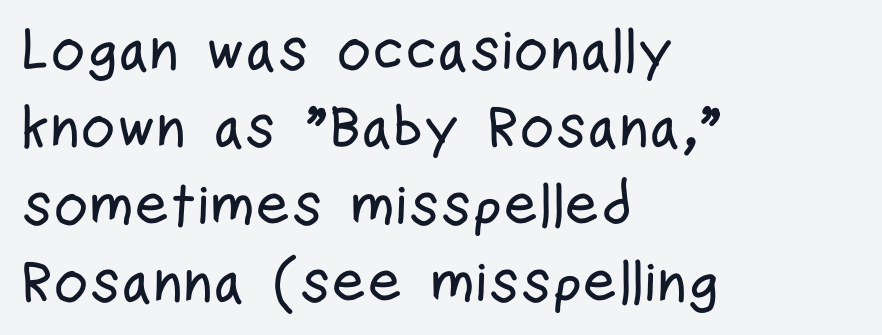
The image shows 60 px condensed sans-serif type, upright; set left-aligned, normal line spacing (1.29x), normal letter spacing, not underlined; low stroke contrast and a medium x-height.
